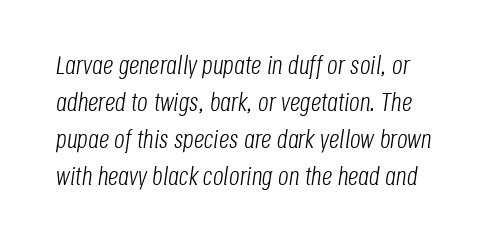
{"italic": "yes", "lean": "right", "slant_degrees": 8, "bold": "no", "underline": "no", "line_spacing": "normal", "line_spacing_ratio": 1.42, "letter_spacing": "normal", "letter_spacing_em": 0.0, "glyph_px": 26}
